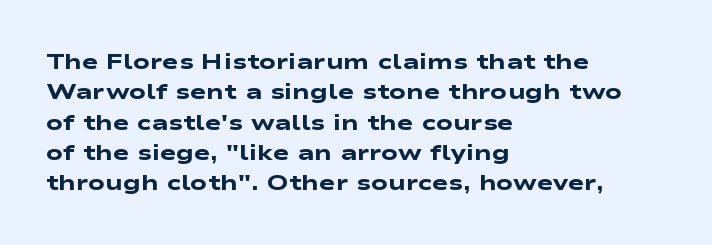
Q: Is the text bold? A: Yes.
Q: Is the text underlined? A: No.
Q: How is the paragraph aligned? A: Left-aligned.
Q: Is the spacing between letters normal or unusually wide? A: Normal.
Q: Is the spacing between lines tight, normal or loose? A: Normal.
